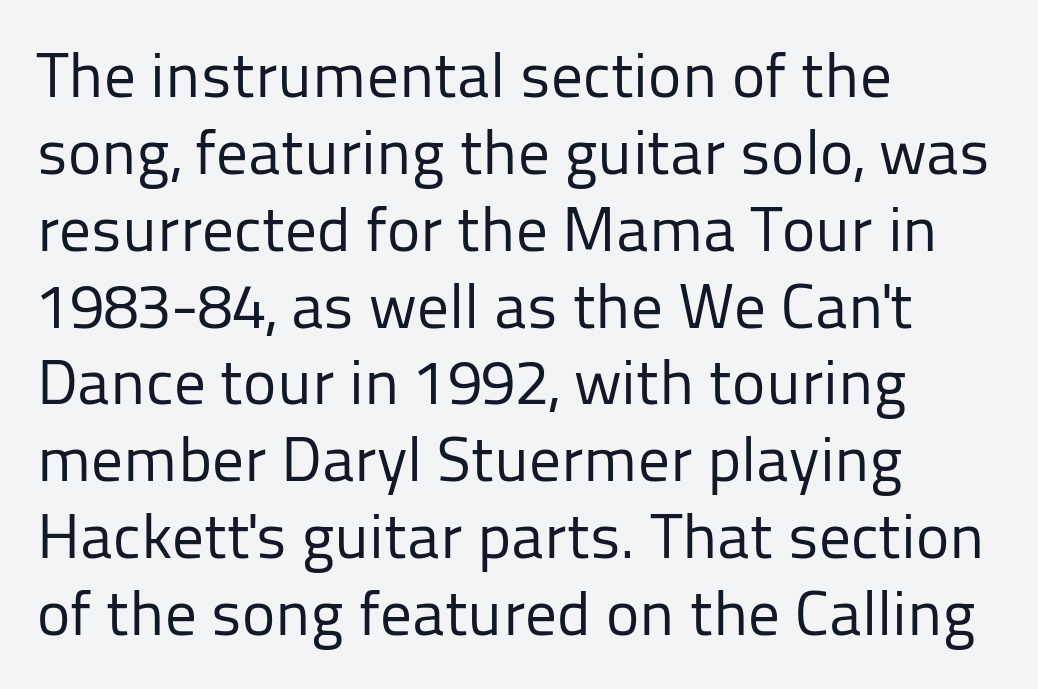
Q: Is the text bold? A: No.
Q: Is the text italic (slanted)? A: No, it is upright.
Q: Is the typeface a serif or a sans-serif typeface? A: Sans-serif.
Q: Is the text underlined? A: No.
Q: How is the paragraph aligned? A: Left-aligned.
Q: Is the spacing between letters normal or unusually wide? A: Normal.
Q: Width (condensed, normal, or wide)? A: Normal.
Q: Stroke contrast? A: Low.
Q: x-height? A: Medium.
Q: Monospaced? A: No.
